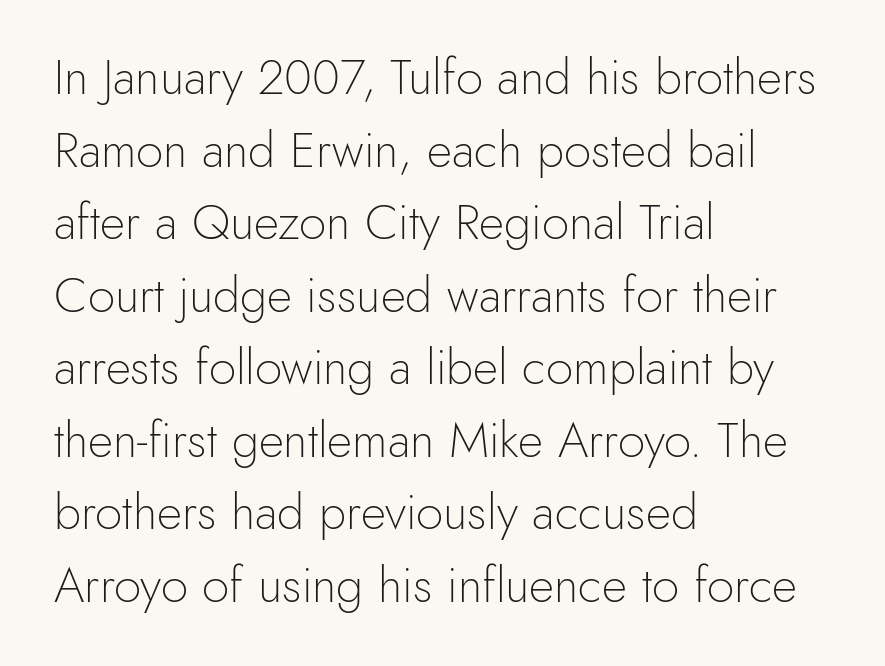
{"serif": "no", "italic": "no", "bold": "no", "weight": "light", "width": "normal", "x_height": "small", "monospaced": "no", "underline": "no", "align": "left", "line_spacing": "normal", "line_spacing_ratio": 1.48, "letter_spacing": "normal", "letter_spacing_em": 0.0, "glyph_px": 49}
